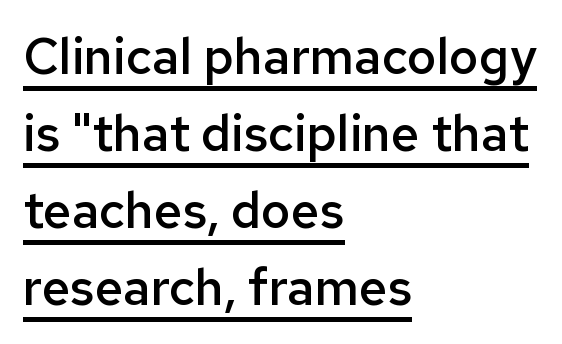
Q: Is the text bold? A: Semi-bold.
Q: Is the text italic (slanted)? A: No, it is upright.
Q: Is the typeface a serif or a sans-serif typeface? A: Sans-serif.
Q: Is the text underlined? A: Yes.
Q: How is the paragraph aligned? A: Left-aligned.
Q: Is the spacing between letters normal or unusually wide? A: Normal.
Q: Is the spacing between lines tight, normal or loose? A: Normal.
Q: Width (condensed, normal, or wide)? A: Normal.
Q: Stroke contrast? A: Low.
Q: x-height? A: Medium.
Q: Monospaced? A: No.
